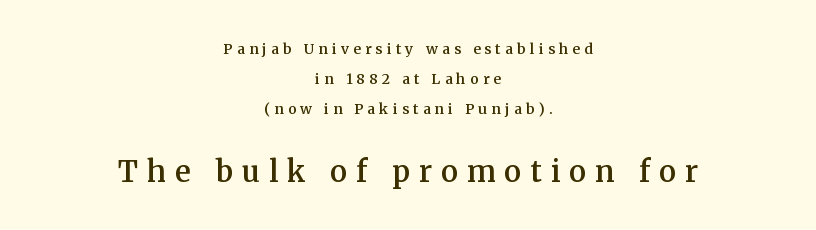
Q: Is the text bold? A: Semi-bold.
Q: Is the text italic (slanted)? A: No, it is upright.
Q: Is the typeface a serif or a sans-serif typeface? A: Serif.
Q: Is the text underlined? A: No.
Q: How is the paragraph aligned? A: Centered.
Q: Is the spacing between letters normal or unusually wide? A: Unusually wide.
Q: Is the spacing between lines tight, normal or loose? A: Loose.
Q: Which block of text is set in a larger size, the first (top) or the second (bottom)? A: The second (bottom) one.
Q: Width (condensed, normal, or wide)? A: Normal.
Q: Stroke contrast? A: Medium.
Q: x-height? A: Medium.
Q: Monospaced? A: No.
